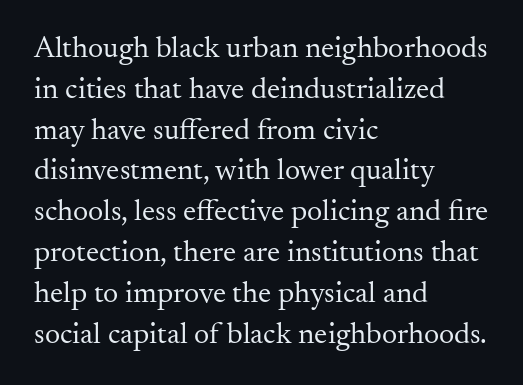
{"serif": "yes", "italic": "no", "bold": "no", "weight": "regular", "width": "normal", "stroke_contrast": "medium", "x_height": "small", "monospaced": "no", "underline": "no", "align": "left", "line_spacing": "normal", "line_spacing_ratio": 1.36, "letter_spacing": "normal", "letter_spacing_em": 0.0, "glyph_px": 30}
